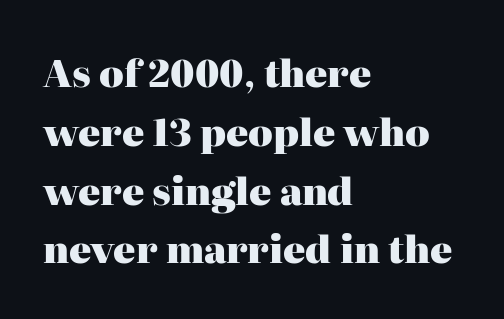
The rendering shows small feet on the letterforms — a serif design. These lines are rendered in a variable-pitch font. These lines were composed using upright roman letters. A typesetter would call this zero additional tracking.
